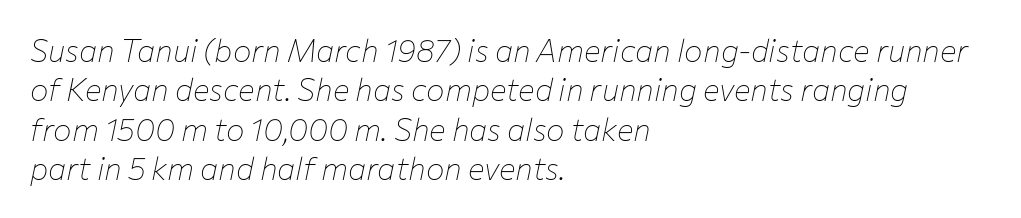
The image shows 31 px thin type, italic (leaning right); set left-aligned, normal line spacing (1.27x), normal letter spacing, not underlined; low stroke contrast and a medium x-height.
